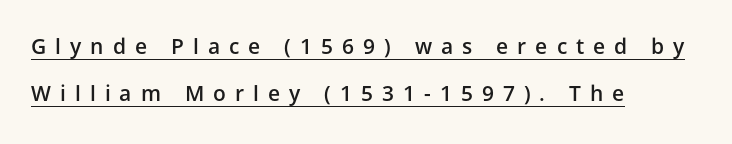
Q: Is the text bold? A: Semi-bold.
Q: Is the text italic (slanted)? A: No, it is upright.
Q: Is the text underlined? A: Yes.
Q: How is the paragraph aligned? A: Left-aligned.
Q: Is the spacing between letters normal or unusually wide? A: Unusually wide.
Q: Is the spacing between lines tight, normal or loose? A: Loose.
